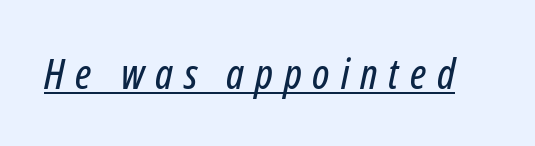
{"italic": "yes", "lean": "right", "slant_degrees": 12, "width": "condensed", "stroke_contrast": "low", "x_height": "medium", "monospaced": "no", "underline": "yes", "letter_spacing": "wide", "letter_spacing_em": 0.26, "glyph_px": 42}
